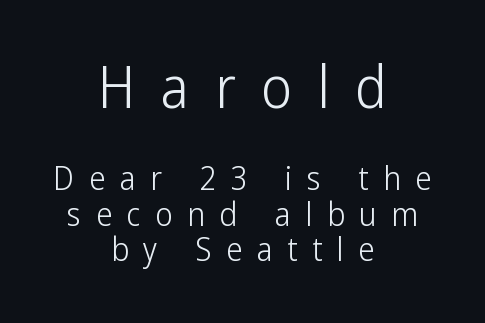
{"serif": "no", "italic": "no", "bold": "no", "weight": "light", "width": "condensed", "stroke_contrast": "low", "x_height": "medium", "monospaced": "no", "underline": "no", "align": "center", "line_spacing": "tight", "line_spacing_ratio": 1.07, "letter_spacing": "wide", "letter_spacing_em": 0.44, "larger_block": "first", "size_ratio": 1.76, "glyph_px": 58}
